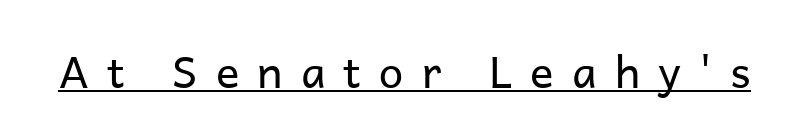
This sample uses expanded letter spacing, leaving extra air between glyphs. The specimen includes a rule beneath the text block's lines. Unlike italic type, these characters show no tilt at all. Varying glyph widths throughout — classic text-font behaviour. The text was rendered using a sans face with plain stroke endings.
